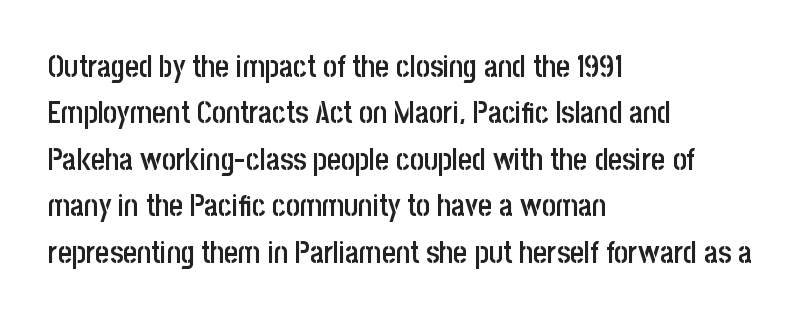
{"serif": "no", "italic": "no", "bold": "semi", "weight": "semibold", "width": "condensed", "stroke_contrast": "low", "x_height": "large", "monospaced": "no", "underline": "no", "align": "left", "line_spacing": "normal", "line_spacing_ratio": 1.55, "letter_spacing": "normal", "letter_spacing_em": 0.0, "glyph_px": 30}
